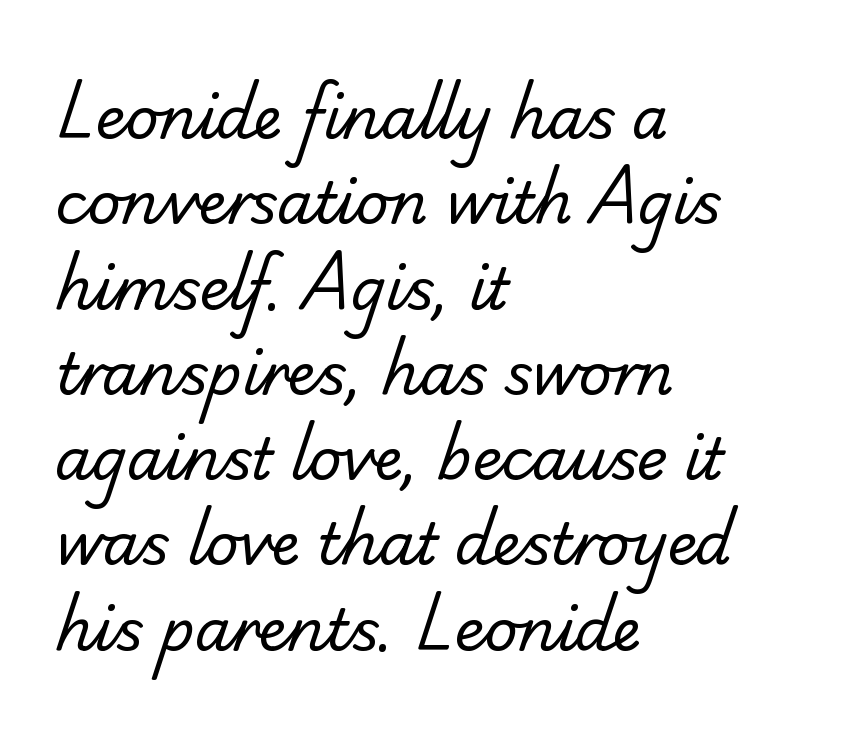
{"serif": "no", "bold": "no", "weight": "regular", "width": "normal", "stroke_contrast": "low", "x_height": "small", "monospaced": "no", "underline": "no", "align": "left", "line_spacing": "normal", "line_spacing_ratio": 1.47, "letter_spacing": "normal", "letter_spacing_em": 0.0, "glyph_px": 58}
